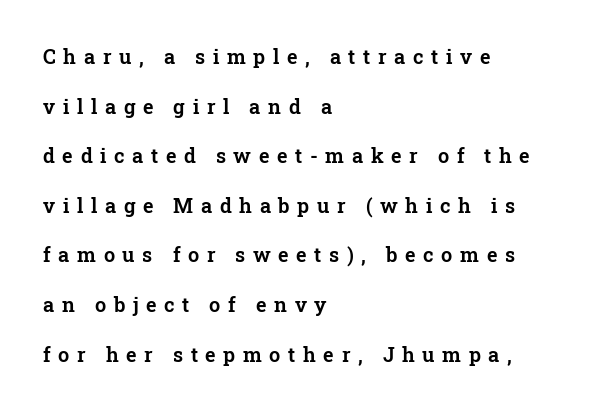
The image shows 20 px text type, upright; set left-aligned, loose line spacing (2.48x), unusually wide letter spacing (+0.38 em), not underlined.
